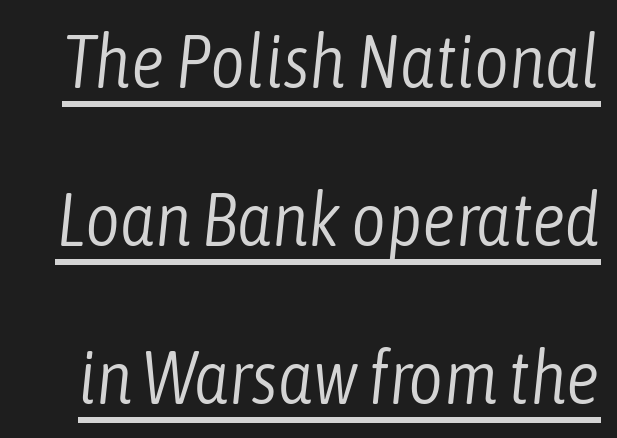
The image shows 75 px light, condensed type, italic (leaning right); set loose line spacing (2.11x), normal letter spacing, underlined; low stroke contrast and a medium x-height.
